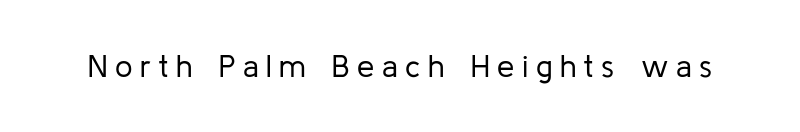
{"serif": "no", "italic": "no", "bold": "no", "weight": "regular", "width": "normal", "stroke_contrast": "low", "x_height": "medium", "monospaced": "no", "underline": "no", "letter_spacing": "wide", "letter_spacing_em": 0.24, "glyph_px": 31}
